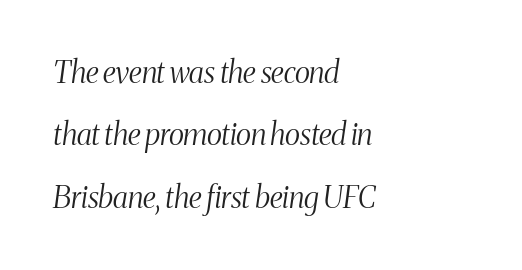
The image shows 30 px light, condensed serif type, italic (leaning right); set left-aligned, loose line spacing (2.08x), normal letter spacing, not underlined; medium stroke contrast and a medium x-height.
